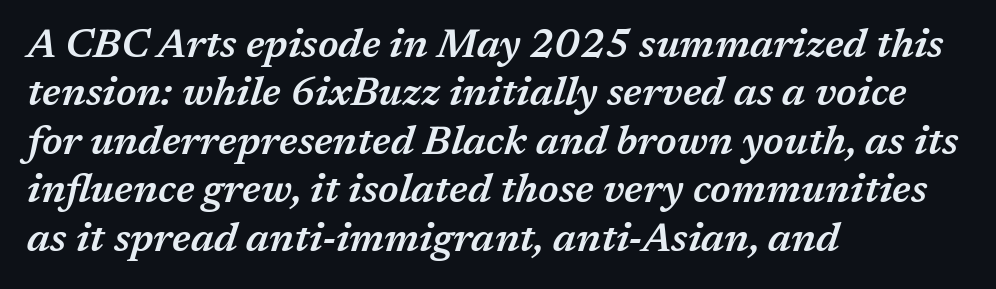
The image shows 40 px semibold type, italic (leaning right); set left-aligned, line spacing 1.21x, normal letter spacing, not underlined; medium stroke contrast and a medium x-height.
